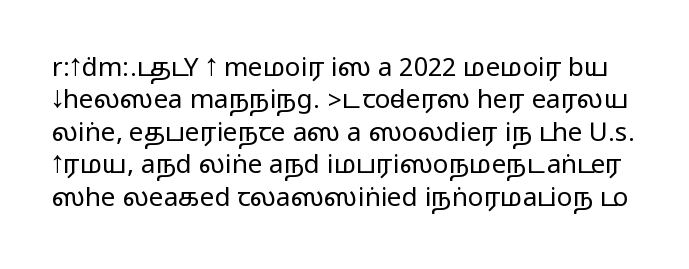
Just letters on the line, the space beneath them empty. Default kerning and tracking; the words read as compact shapes. These lines sit exactly where default settings would place them. This sample uses an upright cut, with every glyph sitting square on the baseline.
